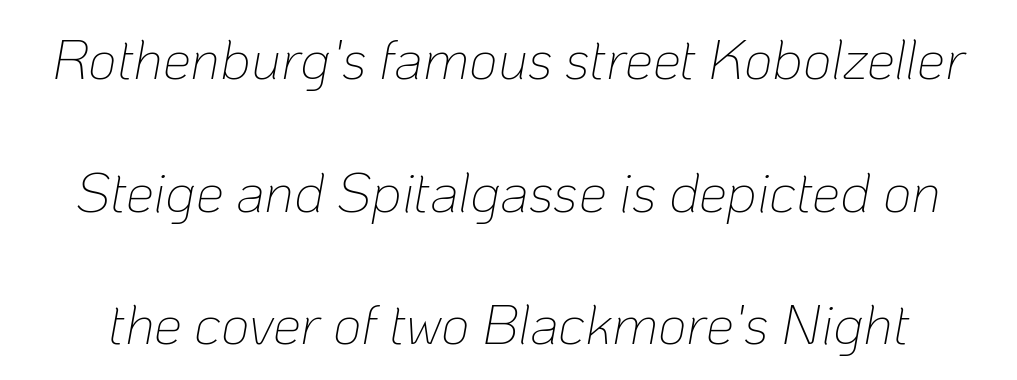
{"italic": "yes", "lean": "right", "slant_degrees": 10, "bold": "no", "weight": "thin", "width": "normal", "stroke_contrast": "low", "x_height": "medium", "monospaced": "no", "underline": "no", "line_spacing": "loose", "line_spacing_ratio": 2.37, "letter_spacing": "normal", "letter_spacing_em": 0.0, "glyph_px": 56}
